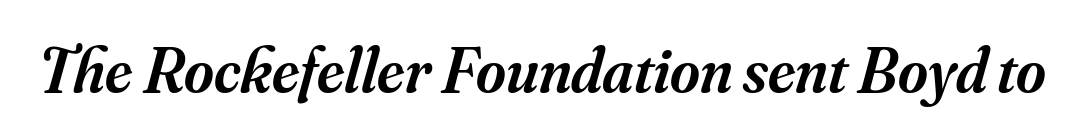
{"serif": "yes", "italic": "yes", "lean": "right", "slant_degrees": 16, "bold": "semi", "weight": "semibold", "width": "normal", "stroke_contrast": "medium", "x_height": "small", "monospaced": "no", "underline": "no", "letter_spacing": "normal", "letter_spacing_em": 0.0, "glyph_px": 64}
